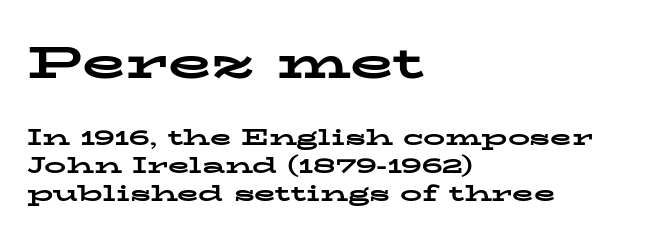
The image shows 45 px bold, wide serif type, upright; set left-aligned, normal line spacing (1.27x), normal letter spacing, not underlined; the first (top) block is 2.05x larger; low stroke contrast and a medium x-height.
